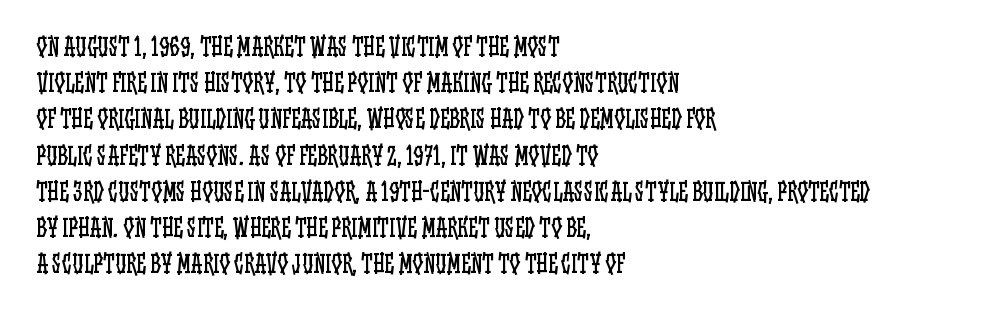
The image shows 24 px text type, upright; set left-aligned, normal line spacing (1.51x), normal letter spacing, not underlined.
